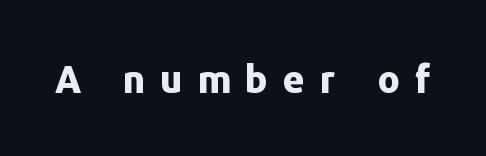
{"serif": "no", "italic": "no", "bold": "yes", "weight": "bold", "width": "normal", "stroke_contrast": "low", "x_height": "medium", "monospaced": "no", "underline": "no", "letter_spacing": "wide", "letter_spacing_em": 0.4, "glyph_px": 38}
